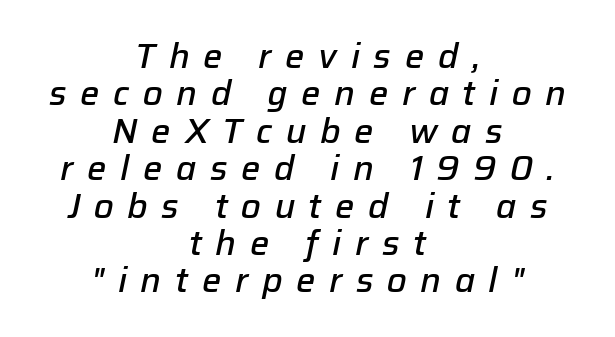
{"italic": "yes", "lean": "right", "slant_degrees": 12, "bold": "semi", "weight": "semibold", "width": "normal", "stroke_contrast": "low", "x_height": "medium", "monospaced": "no", "underline": "no", "align": "center", "line_spacing": "tight", "line_spacing_ratio": 1.1, "letter_spacing": "wide", "letter_spacing_em": 0.4, "glyph_px": 34}
